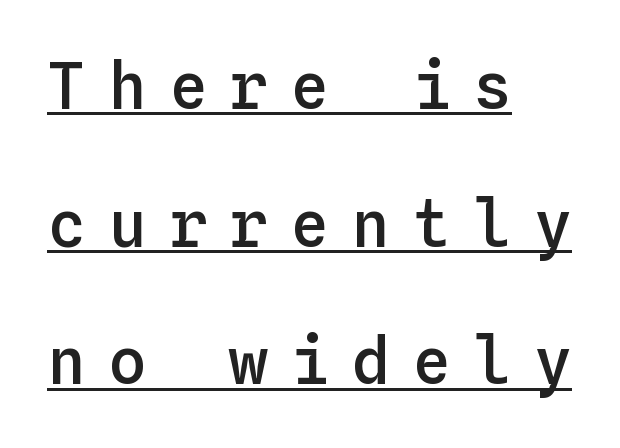
The image shows 64 px semibold type, upright, monospaced; set left-aligned, loose line spacing (2.15x), unusually wide letter spacing (+0.35 em), underlined; low stroke contrast and a medium x-height.
